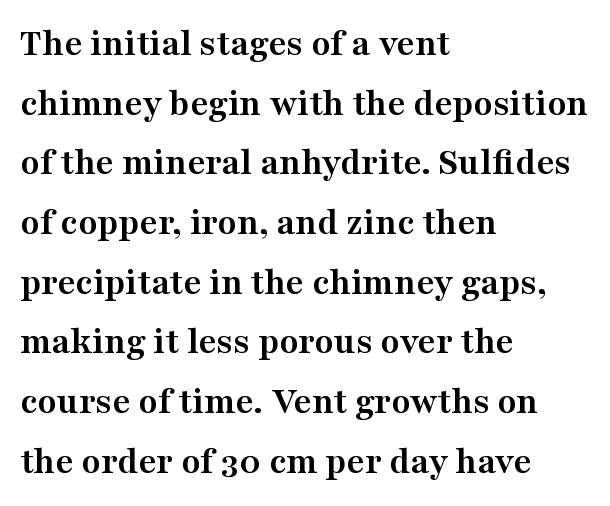
The image shows 39 px semibold, wide serif type, upright; set left-aligned, normal line spacing (1.53x), normal letter spacing, not underlined; medium stroke contrast and a medium x-height.
